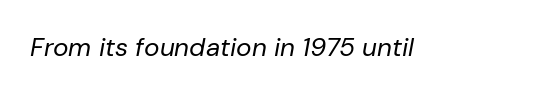
The image shows 26 px text type, italic (leaning right); set normal letter spacing, not underlined.
